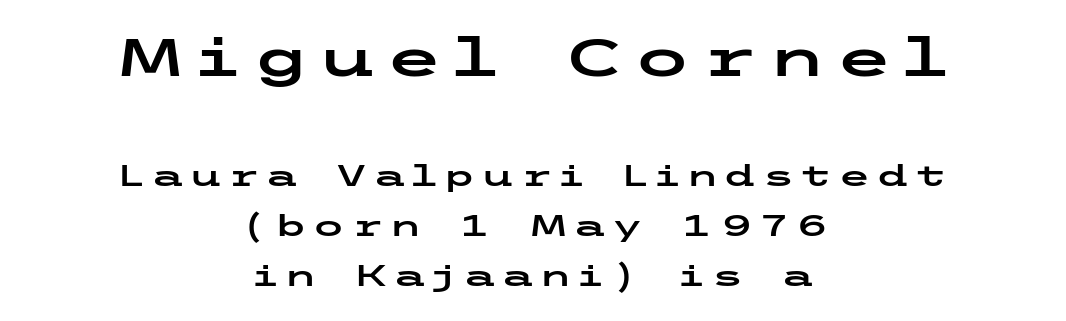
{"serif": "no", "italic": "no", "width": "wide", "stroke_contrast": "low", "x_height": "medium", "underline": "no", "align": "center", "line_spacing": "normal", "line_spacing_ratio": 1.67, "larger_block": "first", "size_ratio": 1.77, "glyph_px": 53}
